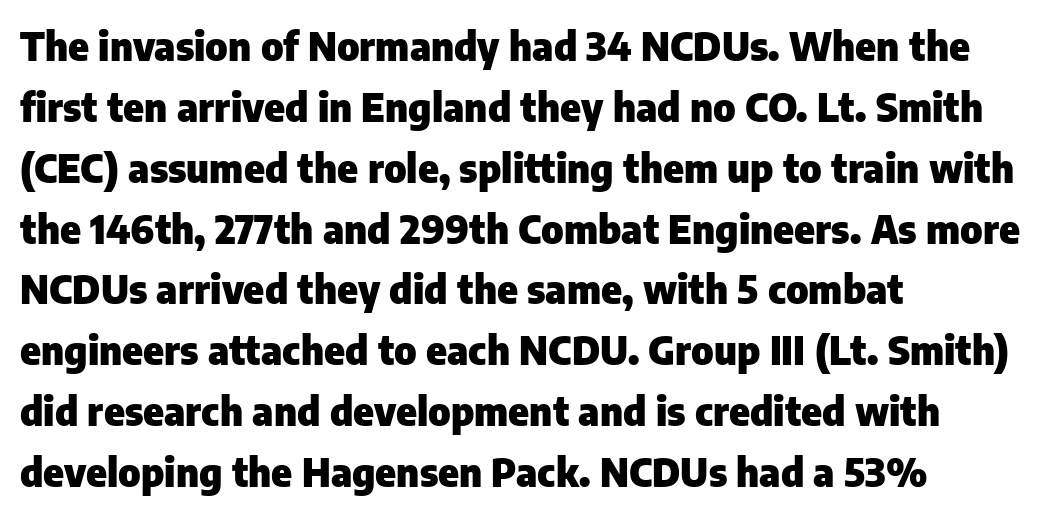
Each glyph is drawn with heavy, bold strokes. Think of a printed novel: that variable character pitch is what you see here. Compared with typical paragraphs, the rows here are spaced about the same. Letters rest on an invisible, unmarked baseline.
